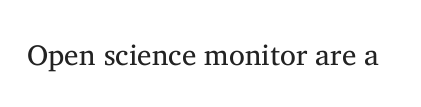
{"serif": "yes", "italic": "no", "bold": "no", "weight": "regular", "width": "normal", "stroke_contrast": "medium", "x_height": "medium", "monospaced": "no", "underline": "no", "letter_spacing": "normal", "letter_spacing_em": 0.0, "glyph_px": 29}
